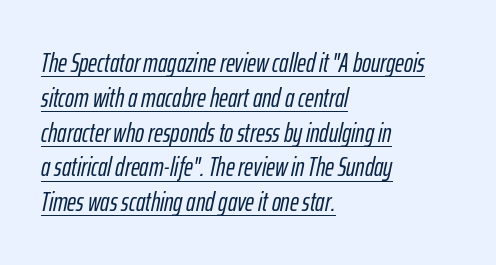
The image shows 27 px text type, italic (leaning right); set left-aligned, normal line spacing (1.29x), normal letter spacing, underlined.
